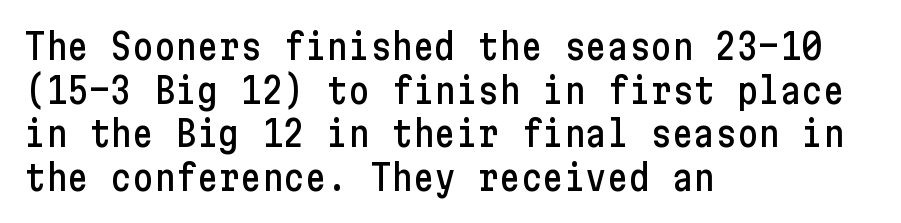
Q: Is the text italic (slanted)? A: No, it is upright.
Q: Is the typeface a serif or a sans-serif typeface? A: Sans-serif.
Q: Is the text underlined? A: No.
Q: How is the paragraph aligned? A: Left-aligned.
Q: Is the spacing between letters normal or unusually wide? A: Normal.
Q: Width (condensed, normal, or wide)? A: Condensed.
Q: Stroke contrast? A: Low.
Q: x-height? A: Medium.
